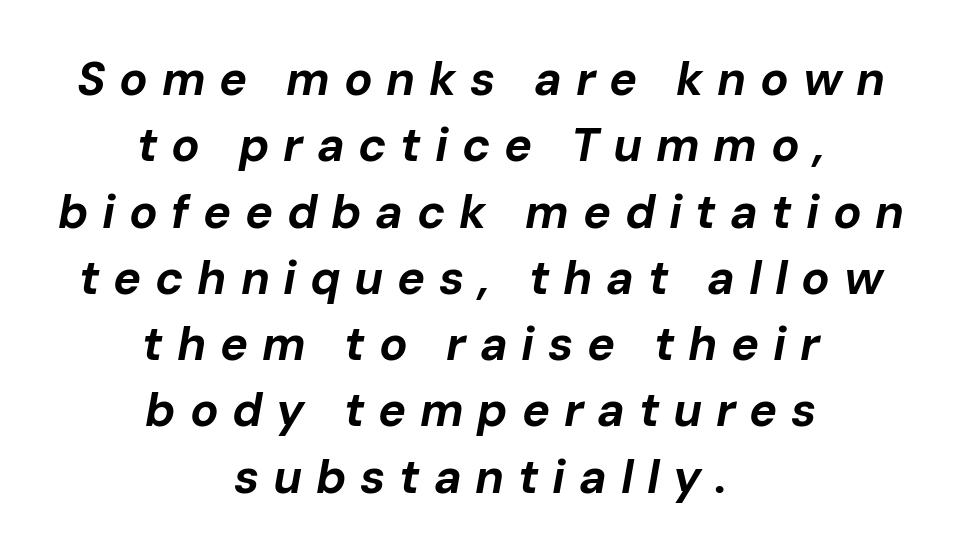
{"italic": "yes", "lean": "right", "slant_degrees": 10, "bold": "yes", "weight": "bold", "width": "normal", "stroke_contrast": "low", "x_height": "medium", "monospaced": "no", "underline": "no", "align": "center", "line_spacing": "normal", "line_spacing_ratio": 1.41, "letter_spacing": "wide", "letter_spacing_em": 0.29, "glyph_px": 47}
